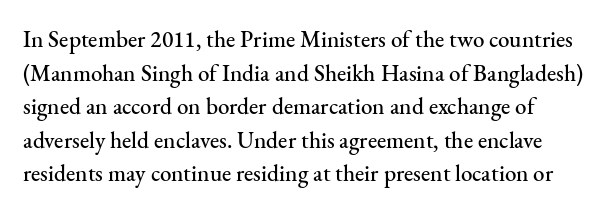
Q: Is the text italic (slanted)? A: No, it is upright.
Q: Is the text underlined? A: No.
Q: Is the spacing between letters normal or unusually wide? A: Normal.
Q: Is the spacing between lines tight, normal or loose? A: Normal.
